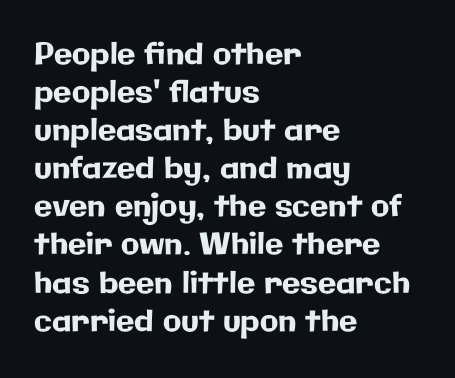
The image shows 30 px sans-serif type, upright; set left-aligned, normal line spacing (1.27x), normal letter spacing, not underlined; low stroke contrast and a medium x-height.
